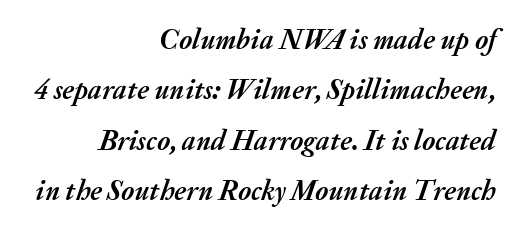
{"italic": "yes", "lean": "right", "slant_degrees": 20, "bold": "yes", "weight": "semibold", "width": "normal", "stroke_contrast": "medium", "x_height": "medium", "monospaced": "no", "underline": "no", "align": "right", "line_spacing_ratio": 1.8, "letter_spacing": "normal", "letter_spacing_em": 0.0, "glyph_px": 28}
